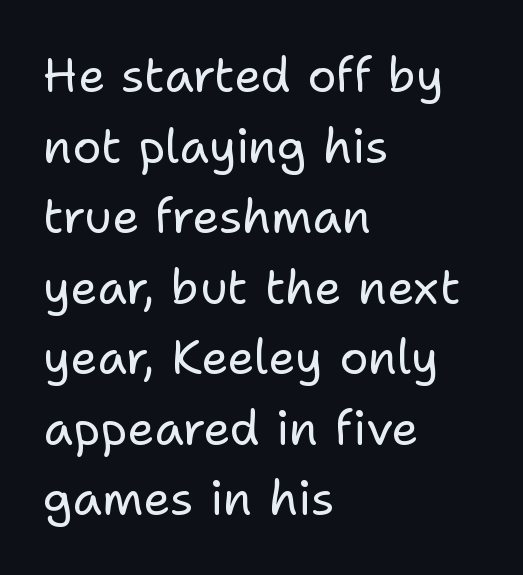
The rendering uses natural spacing where letterforms have individual widths. Each letter's strokes conclude bluntly, with no projecting serifs. Style check: upright. Honestly, the row spacing looks completely unremarkable.
